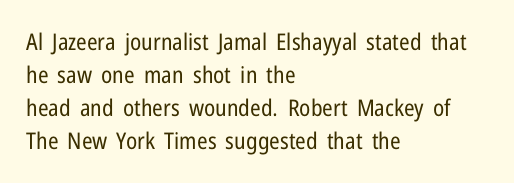
{"italic": "no", "bold": "no", "underline": "no", "align": "left", "line_spacing": "normal", "line_spacing_ratio": 1.44, "letter_spacing": "normal", "letter_spacing_em": 0.0, "glyph_px": 23}
